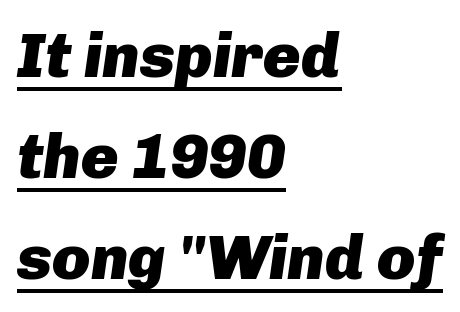
Quick note: italic. This is underlined copy, the kind a proofreader might mark for attention. These lines are rendered in a variable-pitch font. Compared with typical paragraphs, the rows here are spaced about the same. Alignment: flush left.
